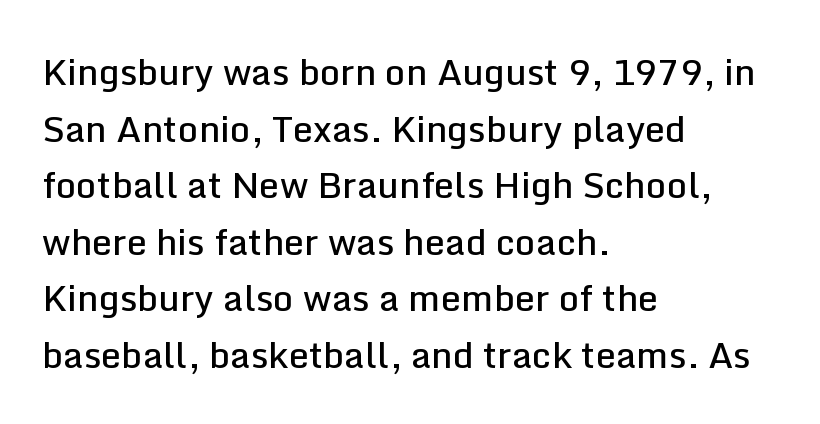
Q: Is the text bold? A: Semi-bold.
Q: Is the text italic (slanted)? A: No, it is upright.
Q: Is the typeface a serif or a sans-serif typeface? A: Sans-serif.
Q: Is the text underlined? A: No.
Q: How is the paragraph aligned? A: Left-aligned.
Q: Is the spacing between letters normal or unusually wide? A: Normal.
Q: Is the spacing between lines tight, normal or loose? A: Normal.
Q: Width (condensed, normal, or wide)? A: Normal.
Q: Stroke contrast? A: Low.
Q: x-height? A: Medium.
Q: Monospaced? A: No.
